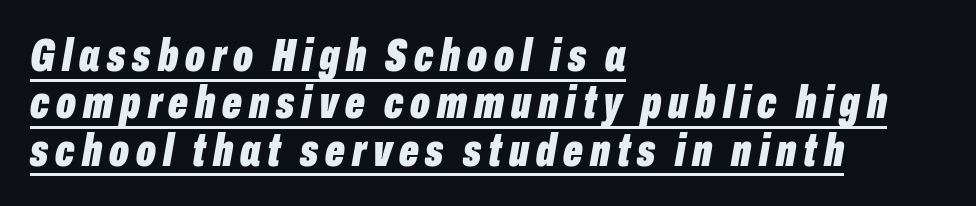
{"italic": "yes", "lean": "right", "slant_degrees": 10, "bold": "yes", "weight": "bold", "width": "condensed", "stroke_contrast": "low", "x_height": "medium", "monospaced": "no", "underline": "yes", "align": "left", "line_spacing": "tight", "line_spacing_ratio": 1.03, "glyph_px": 46}
